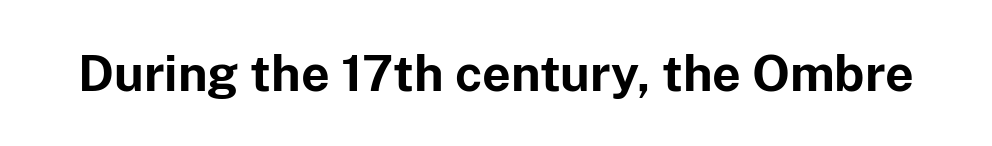
I'd call this a sans setting — the letters go barefoot. Does extra space separate the letters? No, they use regular spacing. Each letter keeps its own natural width here, so spacing adapts to shape. Beneath every word, the page is bare. These lines carry a lot of weight — the face is fully bold. Do the letters lean? They stand straight.
